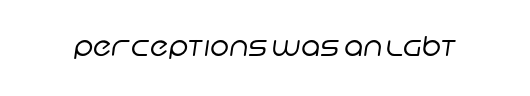
The line texture is even and compact thanks to regular tracking. Glance below the letters and you will spot only blank space. Heft: none added — not bold.
